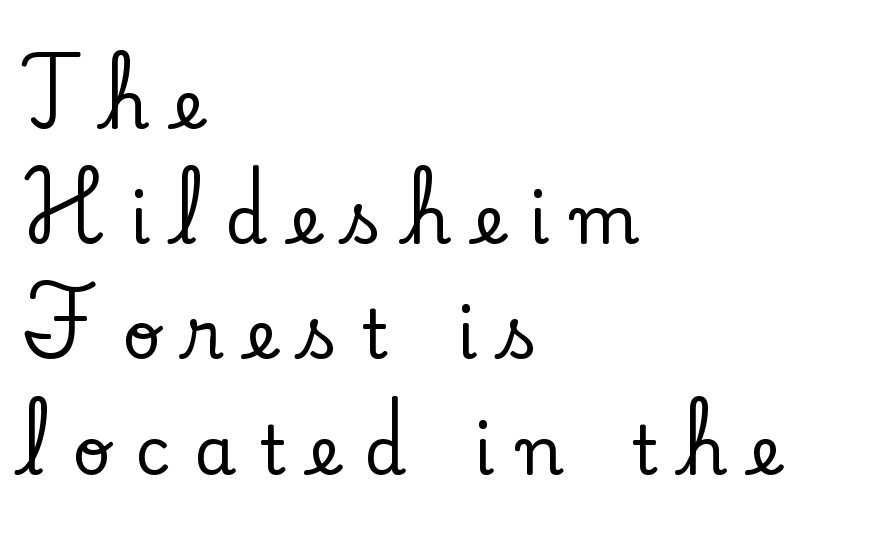
Q: Is the text italic (slanted)? A: No, it is upright.
Q: Is the typeface a serif or a sans-serif typeface? A: Serif.
Q: Is the text underlined? A: No.
Q: How is the paragraph aligned? A: Left-aligned.
Q: Is the spacing between letters normal or unusually wide? A: Unusually wide.
Q: Width (condensed, normal, or wide)? A: Normal.
Q: Stroke contrast? A: Low.
Q: x-height? A: Small.
Q: Monospaced? A: No.
